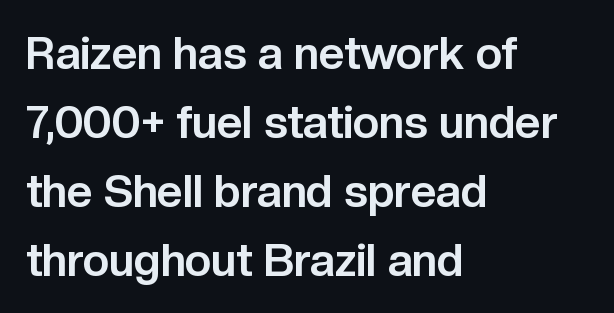
{"serif": "no", "italic": "no", "bold": "yes", "weight": "bold", "width": "normal", "stroke_contrast": "low", "x_height": "medium", "monospaced": "no", "underline": "no", "align": "left", "line_spacing": "normal", "line_spacing_ratio": 1.53, "letter_spacing": "normal", "letter_spacing_em": 0.0, "glyph_px": 45}
